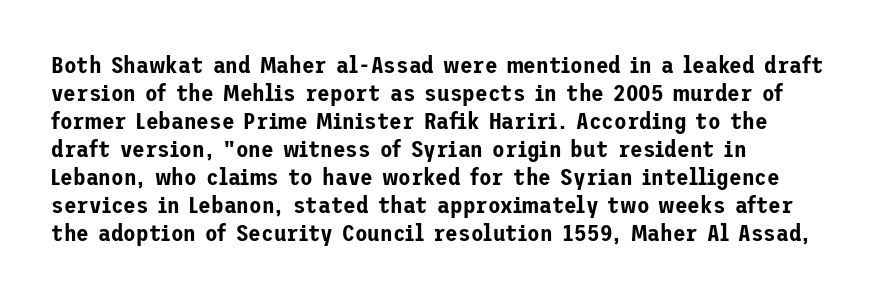
Look at the tracking — it's just the regular setting, nothing added. Caption: multi-line text, flush left, ragged right. Notice how the stems are strictly vertical — no italics here. A clean baseline with only descenders dipping below it.
